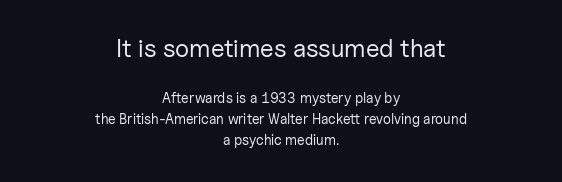
{"italic": "no", "bold": "no", "underline": "no", "align": "center", "line_spacing": "normal", "line_spacing_ratio": 1.5, "letter_spacing": "normal", "letter_spacing_em": 0.0, "larger_block": "first", "size_ratio": 1.79, "glyph_px": 25}
